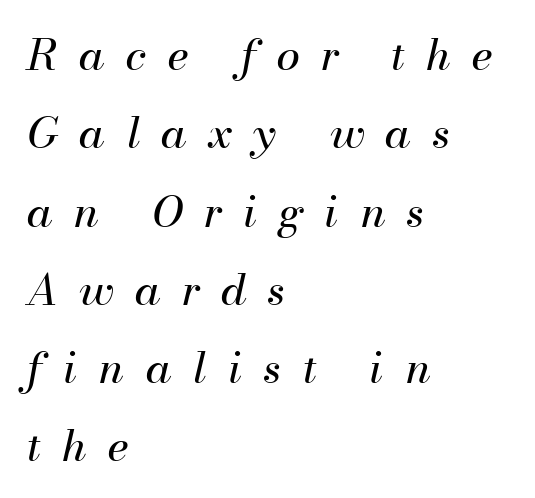
{"italic": "yes", "lean": "right", "slant_degrees": 13, "bold": "no", "weight": "regular", "width": "normal", "stroke_contrast": "medium", "x_height": "small", "monospaced": "no", "underline": "no", "align": "left", "line_spacing_ratio": 1.82, "letter_spacing": "wide", "letter_spacing_em": 0.49, "glyph_px": 43}
